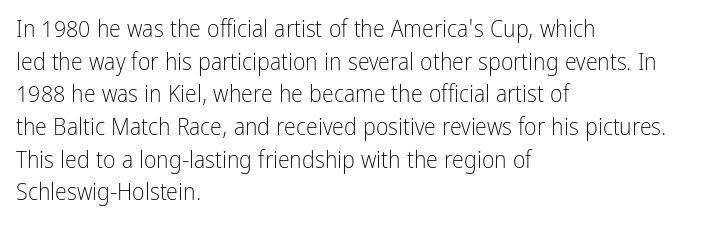
The image shows 24 px text type, upright; set left-aligned, normal line spacing (1.36x), normal letter spacing, not underlined.
